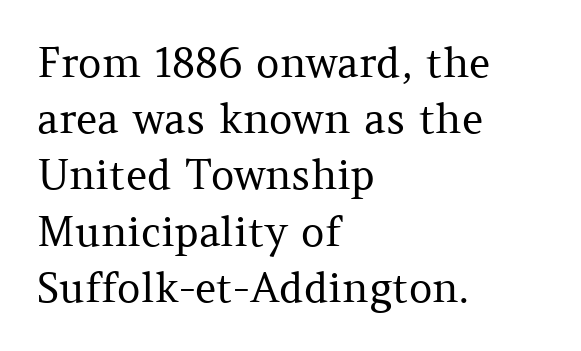
{"serif": "yes", "italic": "no", "bold": "no", "weight": "regular", "width": "normal", "stroke_contrast": "medium", "x_height": "medium", "monospaced": "no", "underline": "no", "align": "left", "line_spacing": "normal", "line_spacing_ratio": 1.37, "letter_spacing": "normal", "letter_spacing_em": 0.0, "glyph_px": 41}
